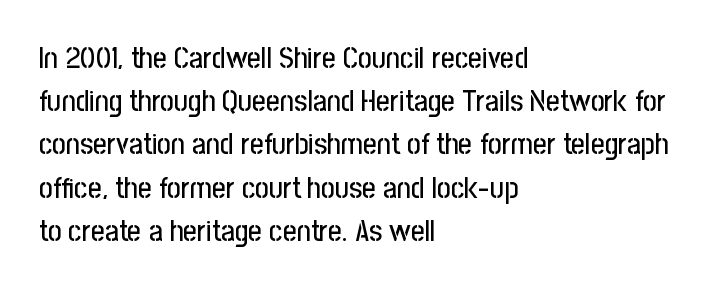
{"serif": "no", "italic": "no", "width": "condensed", "stroke_contrast": "low", "x_height": "medium", "monospaced": "no", "underline": "no", "align": "left", "line_spacing": "normal", "line_spacing_ratio": 1.44, "letter_spacing": "normal", "letter_spacing_em": 0.0, "glyph_px": 30}
